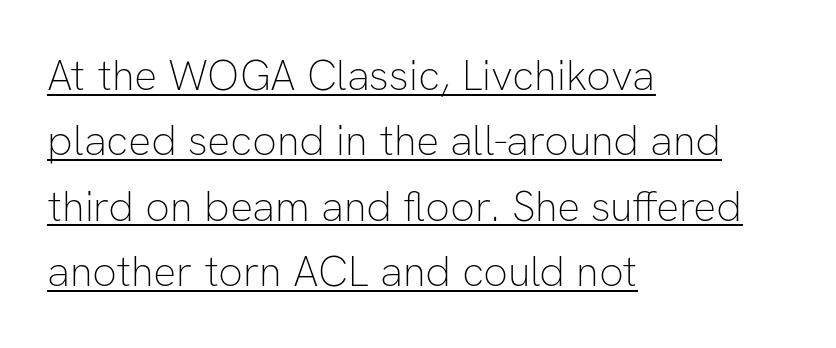
This rendering uses left alignment, leaving the right contour irregular. Line spacing here is normal. A quiet, ordinary-to-light weight characterises the typeface. Nobody touched the tracking dial on this one. Each letter keeps its own natural width here, so spacing adapts to shape.
